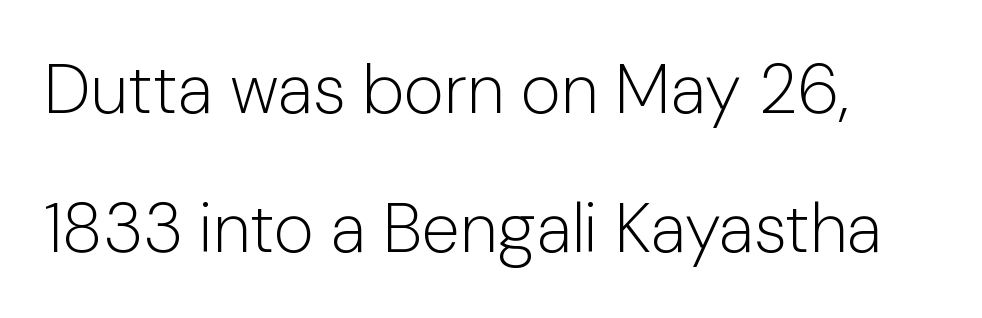
Widely set lines give the paragraph a tall, airy silhouette. Letter spacing: default. Quick note: not italic, upright. The passage shown is typeset with a sans-serif family.
